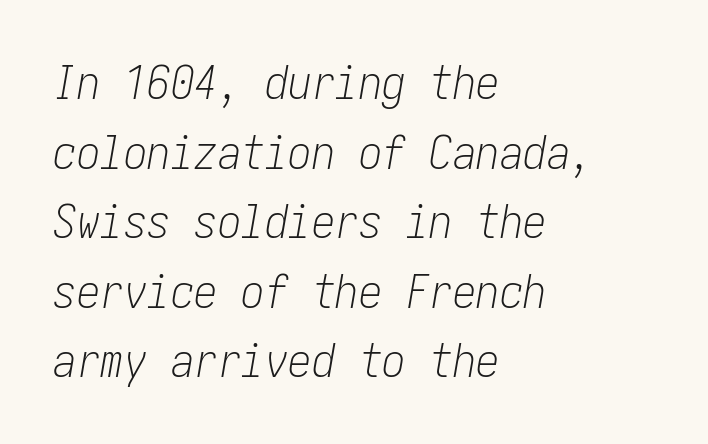
The image shows 47 px light, condensed type, italic (leaning right); set left-aligned, normal line spacing (1.48x), normal letter spacing, not underlined; low stroke contrast and a medium x-height.
